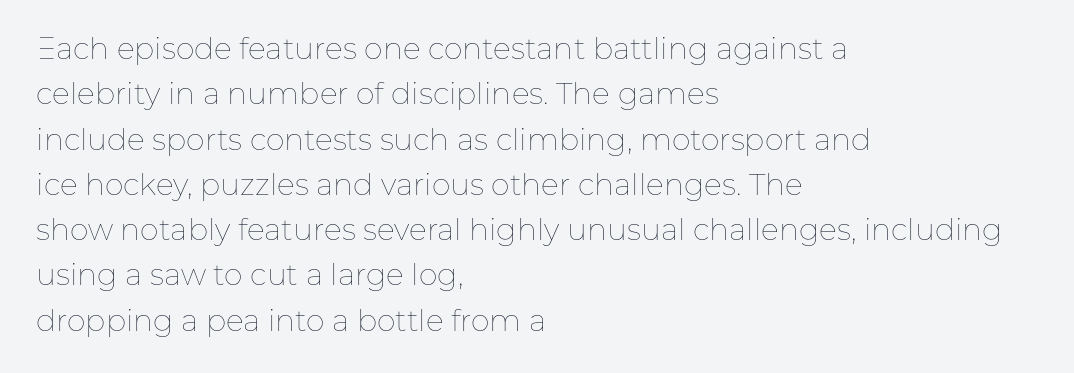
{"italic": "no", "bold": "no", "weight": "thin", "width": "normal", "stroke_contrast": "low", "x_height": "medium", "monospaced": "no", "underline": "no", "align": "left", "line_spacing": "normal", "line_spacing_ratio": 1.51, "letter_spacing": "normal", "letter_spacing_em": 0.0, "glyph_px": 30}
